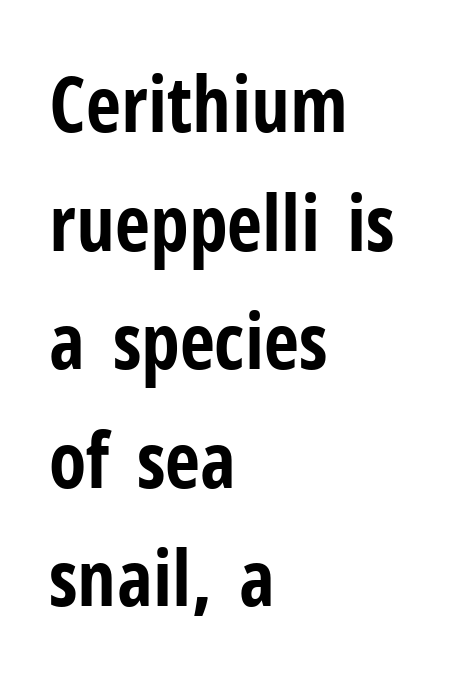
The text block is weighted toward the left margin, trailing off unevenly rightward. Every letter is thick-stroked: bold, no question. Posture: straight, roman, zero tilt. Letters rest on an invisible, unmarked baseline. Reading down the column, the eye jumps a familiar distance to each next line. I'd call this a sans setting — the letters go barefoot.
